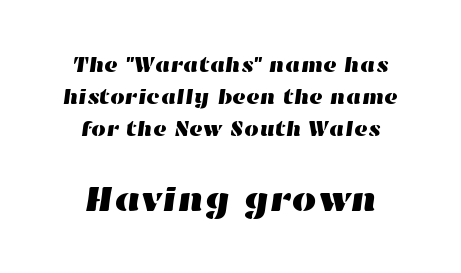
Q: Is the text underlined? A: No.
Q: How is the paragraph aligned? A: Centered.
Q: Is the spacing between letters normal or unusually wide? A: Normal.
Q: Is the spacing between lines tight, normal or loose? A: Normal.
Q: Which block of text is set in a larger size, the first (top) or the second (bottom)? A: The second (bottom) one.
Q: Width (condensed, normal, or wide)? A: Wide.
Q: Stroke contrast? A: High.
Q: x-height? A: Medium.
Q: Monospaced? A: No.
